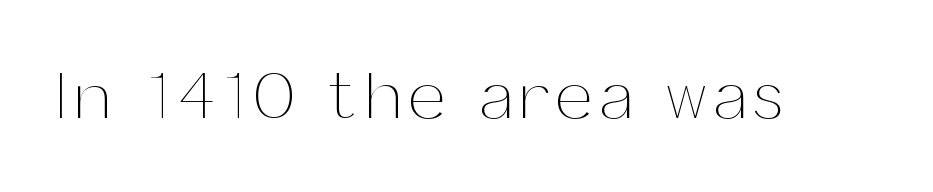
Q: Is the text bold? A: No.
Q: Is the text italic (slanted)? A: No, it is upright.
Q: Is the text underlined? A: No.
Q: Width (condensed, normal, or wide)? A: Normal.
Q: Stroke contrast? A: Medium.
Q: x-height? A: Medium.
Q: Monospaced? A: No.
